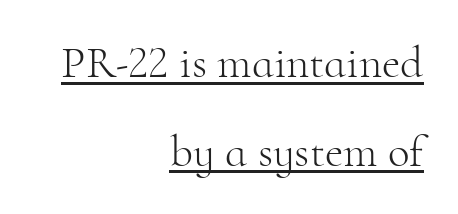
Q: Is the text bold? A: No.
Q: Is the text italic (slanted)? A: No, it is upright.
Q: Is the typeface a serif or a sans-serif typeface? A: Serif.
Q: Is the text underlined? A: Yes.
Q: How is the paragraph aligned? A: Right-aligned.
Q: Is the spacing between letters normal or unusually wide? A: Normal.
Q: Is the spacing between lines tight, normal or loose? A: Loose.
Q: Width (condensed, normal, or wide)? A: Normal.
Q: Stroke contrast? A: High.
Q: x-height? A: Small.
Q: Monospaced? A: No.
